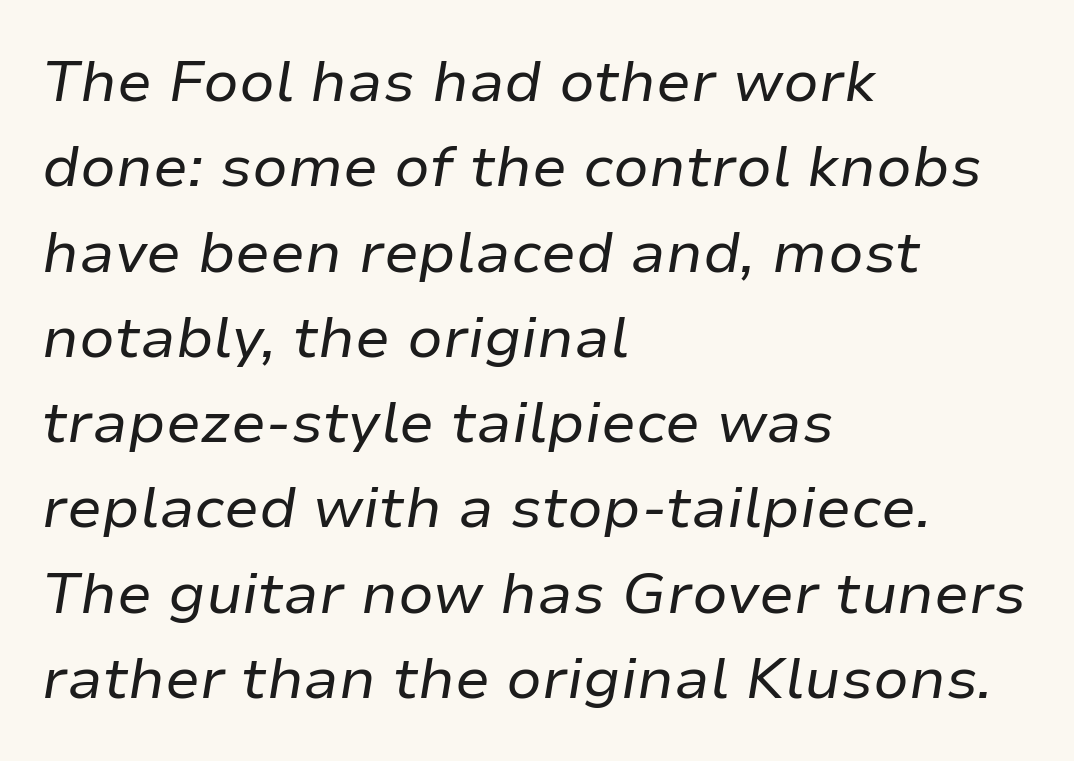
{"italic": "yes", "lean": "right", "slant_degrees": 9, "bold": "no", "weight": "regular", "width": "normal", "stroke_contrast": "low", "x_height": "medium", "monospaced": "no", "underline": "no", "align": "left", "line_spacing": "normal", "line_spacing_ratio": 1.47, "letter_spacing": "normal", "letter_spacing_em": 0.0, "glyph_px": 58}
